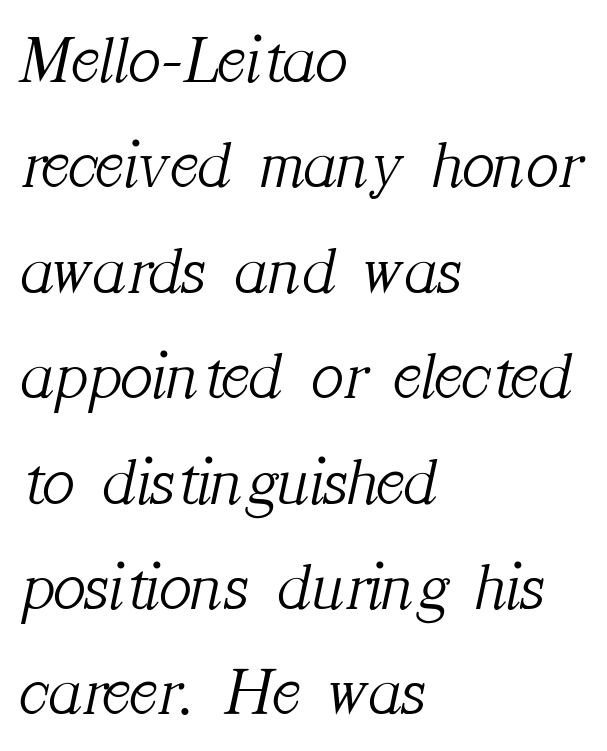
{"serif": "yes", "italic": "yes", "lean": "right", "slant_degrees": 12, "bold": "no", "weight": "light", "width": "normal", "stroke_contrast": "medium", "x_height": "medium", "monospaced": "no", "underline": "no", "align": "left", "line_spacing": "normal", "line_spacing_ratio": 1.55, "letter_spacing": "normal", "letter_spacing_em": 0.0, "glyph_px": 68}
